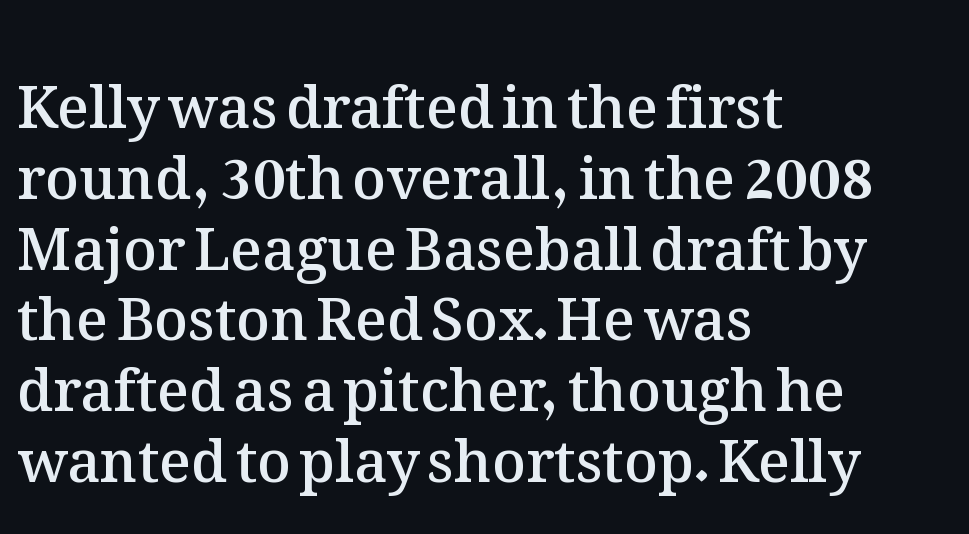
Q: Is the text bold? A: Semi-bold.
Q: Is the text italic (slanted)? A: No, it is upright.
Q: Is the text underlined? A: No.
Q: How is the paragraph aligned? A: Left-aligned.
Q: Is the spacing between letters normal or unusually wide? A: Normal.
Q: Width (condensed, normal, or wide)? A: Normal.
Q: Stroke contrast? A: Medium.
Q: x-height? A: Medium.
Q: Monospaced? A: No.
